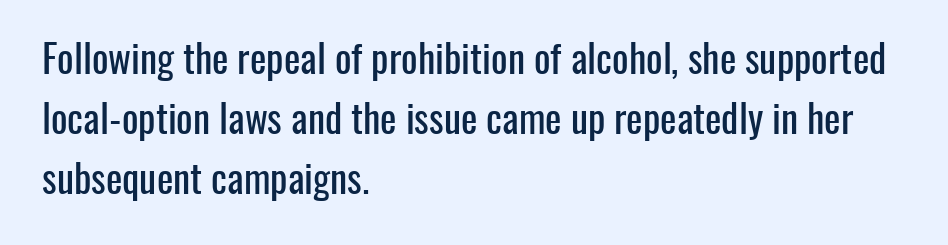
The image shows 39 px condensed sans-serif type, upright; set left-aligned, normal line spacing (1.54x), normal letter spacing, not underlined; low stroke contrast and a medium x-height.
